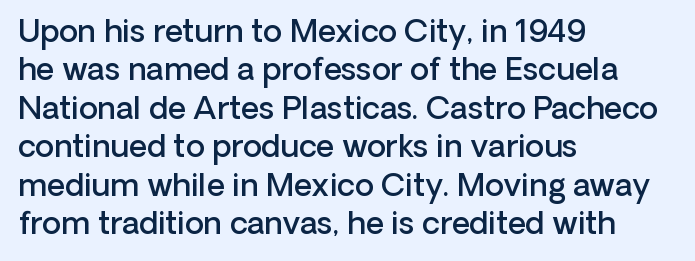
{"serif": "no", "italic": "no", "bold": "semi", "weight": "semibold", "width": "normal", "stroke_contrast": "low", "x_height": "medium", "monospaced": "no", "underline": "no", "align": "left", "line_spacing_ratio": 1.24, "letter_spacing": "normal", "letter_spacing_em": 0.0, "glyph_px": 31}
